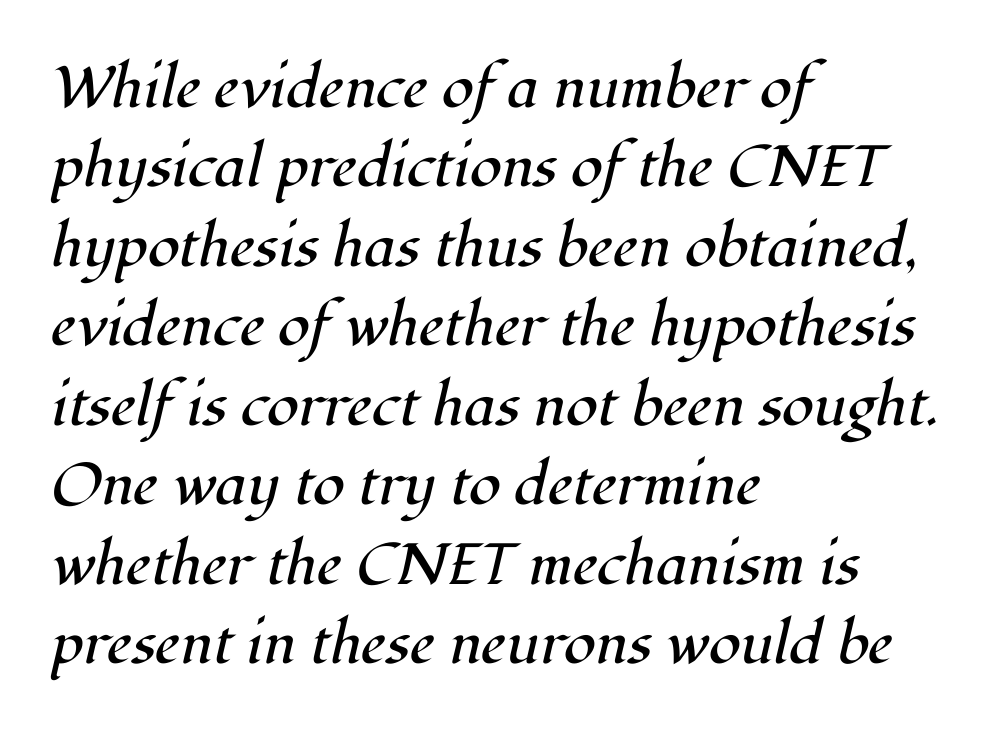
{"serif": "yes", "italic": "yes", "lean": "right", "slant_degrees": 12, "bold": "no", "weight": "regular", "width": "normal", "stroke_contrast": "high", "x_height": "medium", "monospaced": "no", "underline": "no", "align": "left", "line_spacing": "normal", "line_spacing_ratio": 1.37, "letter_spacing": "normal", "letter_spacing_em": 0.0, "glyph_px": 58}
